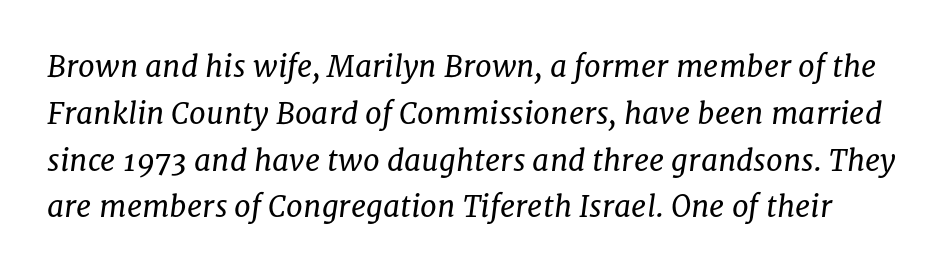
{"serif": "yes", "italic": "yes", "lean": "right", "slant_degrees": 8, "bold": "no", "weight": "regular", "width": "normal", "stroke_contrast": "low", "x_height": "medium", "monospaced": "no", "underline": "no", "line_spacing": "normal", "line_spacing_ratio": 1.56, "letter_spacing": "normal", "letter_spacing_em": 0.0, "glyph_px": 30}
